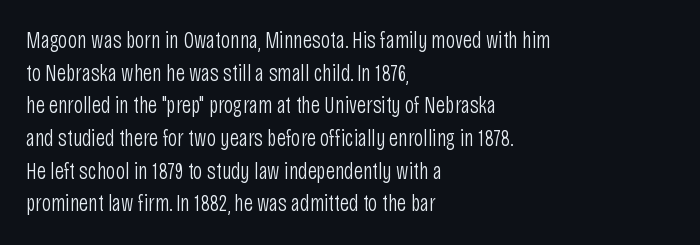
Characters follow at the spacing the type designer built in. The letterforms sit at book weight or below. Rendered with straight, roman letterforms. The rows are spaced the way most documents space them. The strip under each line holds only bare page.
